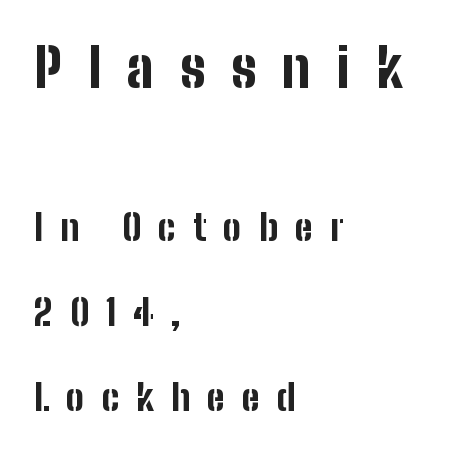
{"serif": "no", "italic": "no", "bold": "yes", "weight": "bold", "width": "condensed", "stroke_contrast": "low", "x_height": "medium", "monospaced": "no", "underline": "no", "align": "left", "line_spacing": "loose", "line_spacing_ratio": 2.36, "letter_spacing": "wide", "letter_spacing_em": 0.48, "larger_block": "first", "size_ratio": 1.5, "glyph_px": 54}
